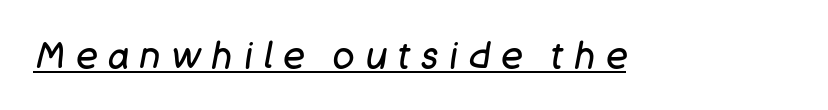
The image shows 36 px regular-weight type, italic (leaning right); set unusually wide letter spacing (+0.3 em), underlined; low stroke contrast and a large x-height.
